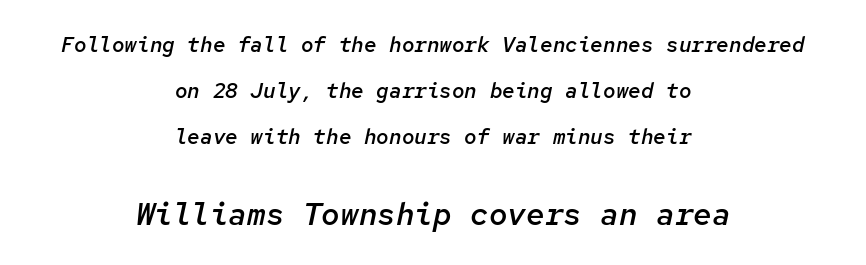
The designer gave the closing block more size than the opening block. This sample has the even, mechanical cadence of fixed-width lettering. The letters are semibold — heavier than regular but short of a full bold. Type without underlining. How are the letters spaced? Ordinarily, with no added tracking.
